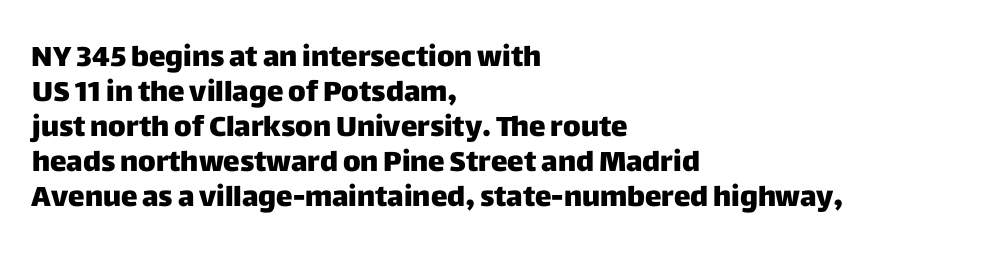
{"serif": "no", "italic": "no", "bold": "yes", "weight": "heavy", "width": "normal", "stroke_contrast": "low", "x_height": "large", "monospaced": "no", "underline": "no", "align": "left", "line_spacing": "normal", "line_spacing_ratio": 1.25, "letter_spacing": "normal", "letter_spacing_em": 0.0, "glyph_px": 28}
